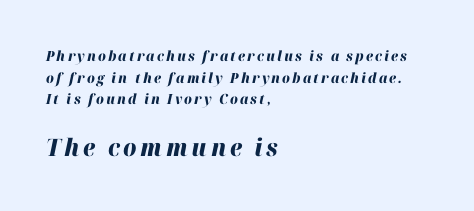
Q: Is the text bold? A: Yes.
Q: Is the text italic (slanted)? A: Yes, it leans right by about 12 degrees.
Q: Is the text underlined? A: No.
Q: How is the paragraph aligned? A: Left-aligned.
Q: Is the spacing between lines tight, normal or loose? A: Normal.
Q: Which block of text is set in a larger size, the first (top) or the second (bottom)? A: The second (bottom) one.
